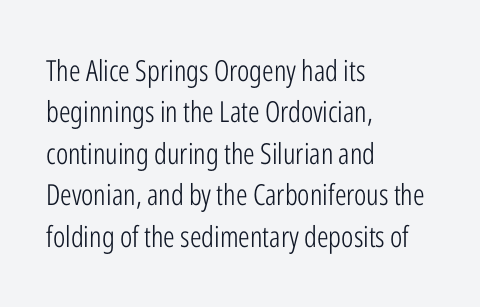
The image shows 29 px light, condensed sans-serif type, upright; set left-aligned, normal line spacing (1.43x), normal letter spacing, not underlined; low stroke contrast and a medium x-height.
